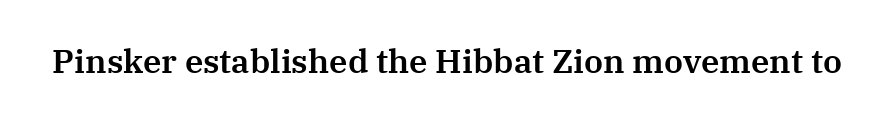
{"serif": "yes", "italic": "no", "width": "normal", "stroke_contrast": "medium", "x_height": "medium", "monospaced": "no", "underline": "no", "letter_spacing": "normal", "letter_spacing_em": 0.0, "glyph_px": 33}
